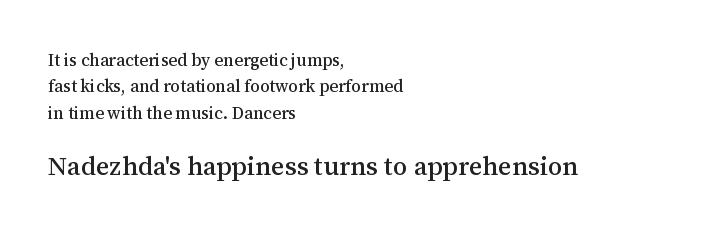
In terms of posture, this sample is upright. A bare baseline throughout the passage. The face used here is rendered with its standard letterfit. The lines are quadded left.
